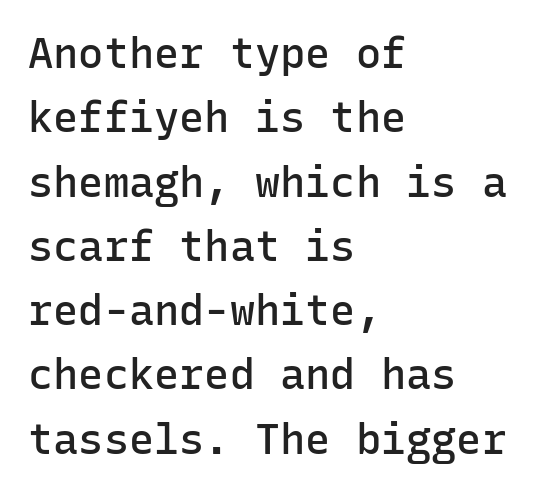
{"serif": "no", "italic": "no", "bold": "semi", "weight": "semibold", "width": "normal", "stroke_contrast": "low", "x_height": "medium", "monospaced": "yes", "underline": "no", "align": "left", "line_spacing": "normal", "line_spacing_ratio": 1.53, "letter_spacing": "normal", "letter_spacing_em": 0.0, "glyph_px": 42}
